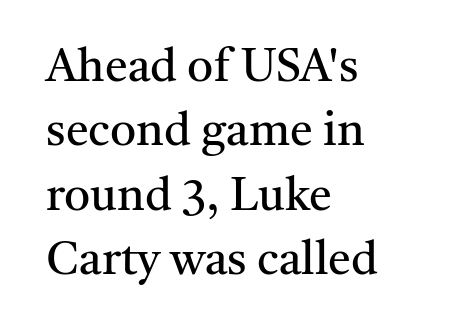
The type family on display is of the serif kind. Clear beneath every line of the passage. Words appear dense and cohesive because spacing is normal. On a weight scale, this lands at 450 or below.
